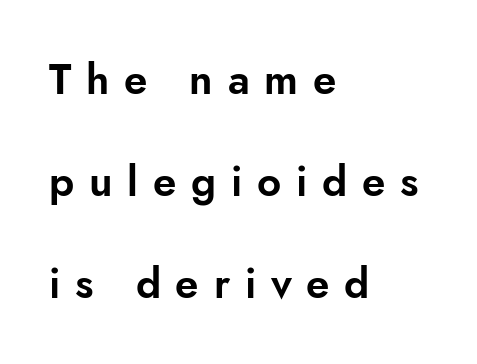
{"serif": "no", "italic": "no", "width": "normal", "stroke_contrast": "low", "x_height": "small", "monospaced": "no", "underline": "no", "align": "left", "line_spacing": "loose", "line_spacing_ratio": 2.43, "letter_spacing": "wide", "letter_spacing_em": 0.35, "glyph_px": 42}
